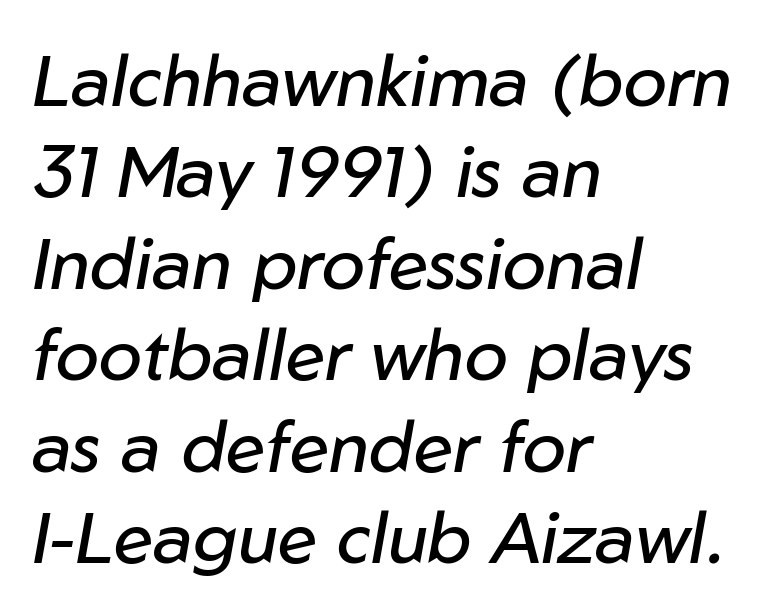
{"italic": "yes", "lean": "right", "slant_degrees": 10, "bold": "no", "weight": "regular", "width": "normal", "stroke_contrast": "low", "x_height": "medium", "monospaced": "no", "underline": "no", "align": "left", "line_spacing": "normal", "line_spacing_ratio": 1.27, "letter_spacing": "normal", "letter_spacing_em": 0.0, "glyph_px": 72}
